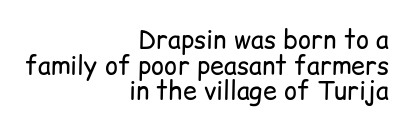
Q: Is the text bold? A: No.
Q: Is the text italic (slanted)? A: No, it is upright.
Q: Is the text underlined? A: No.
Q: How is the paragraph aligned? A: Right-aligned.
Q: Is the spacing between letters normal or unusually wide? A: Normal.
Q: Is the spacing between lines tight, normal or loose? A: Tight.
